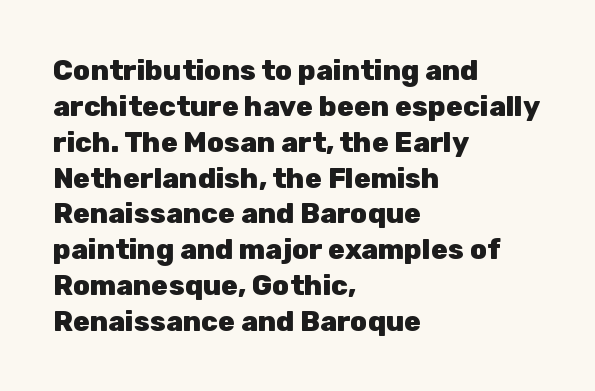
Q: Is the text bold? A: Yes.
Q: Is the text italic (slanted)? A: No, it is upright.
Q: Is the typeface a serif or a sans-serif typeface? A: Sans-serif.
Q: Is the text underlined? A: No.
Q: How is the paragraph aligned? A: Left-aligned.
Q: Is the spacing between letters normal or unusually wide? A: Normal.
Q: Is the spacing between lines tight, normal or loose? A: Normal.
Q: Width (condensed, normal, or wide)? A: Normal.
Q: Stroke contrast? A: Low.
Q: x-height? A: Medium.
Q: Monospaced? A: No.
